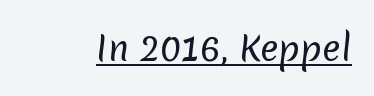
The image shows 34 px regular-weight sans-serif type; set normal letter spacing, underlined; low stroke contrast and a medium x-height.
